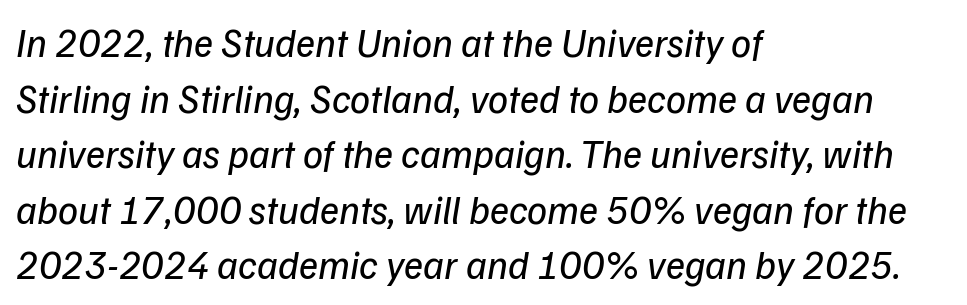
The image shows 40 px regular-weight sans-serif type; set left-aligned, normal line spacing (1.39x), normal letter spacing, not underlined; low stroke contrast and a medium x-height.
